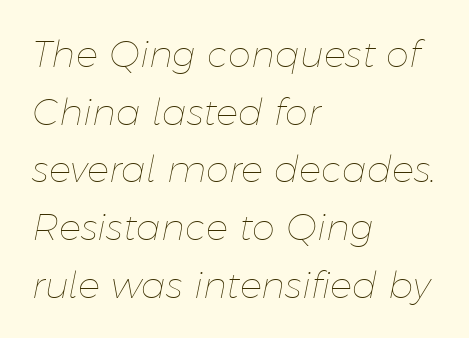
The image shows 37 px thin type, italic (leaning right); set left-aligned, normal line spacing (1.56x), normal letter spacing, not underlined; low stroke contrast and a medium x-height.
